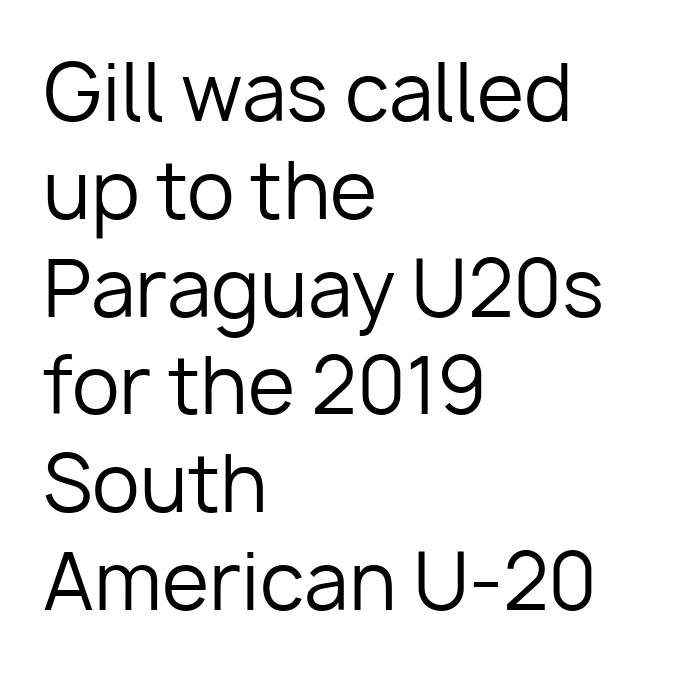
Q: Is the text bold? A: No.
Q: Is the text italic (slanted)? A: No, it is upright.
Q: Is the typeface a serif or a sans-serif typeface? A: Sans-serif.
Q: Is the text underlined? A: No.
Q: How is the paragraph aligned? A: Left-aligned.
Q: Is the spacing between letters normal or unusually wide? A: Normal.
Q: Is the spacing between lines tight, normal or loose? A: Normal.
Q: Width (condensed, normal, or wide)? A: Normal.
Q: Stroke contrast? A: Low.
Q: x-height? A: Medium.
Q: Monospaced? A: No.
